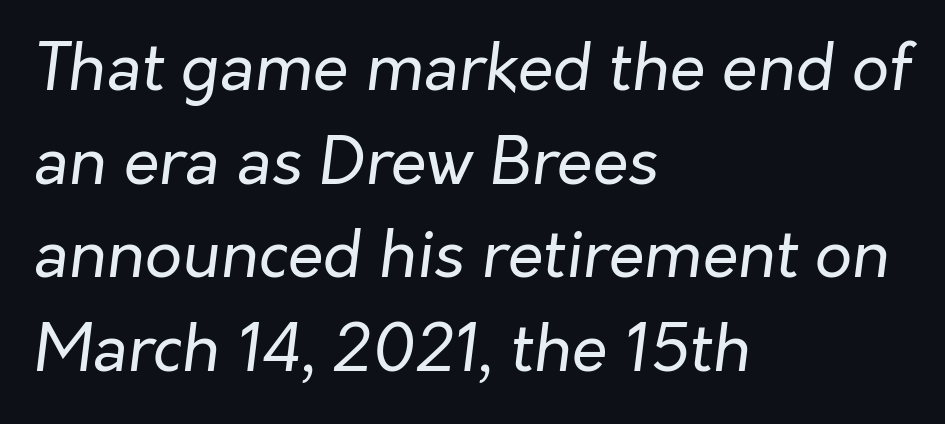
Every row of glyphs begins at an identical x-position on the left. The specimen omits any rule beneath the text block's lines. Each stroke keeps to a modest, everyday thickness or less. The tracking reads as untouched default to a designer's eye. The passage shown is typed in a proportional face where columns would drift. Italic? Definitely — the glyphs are oblique.
